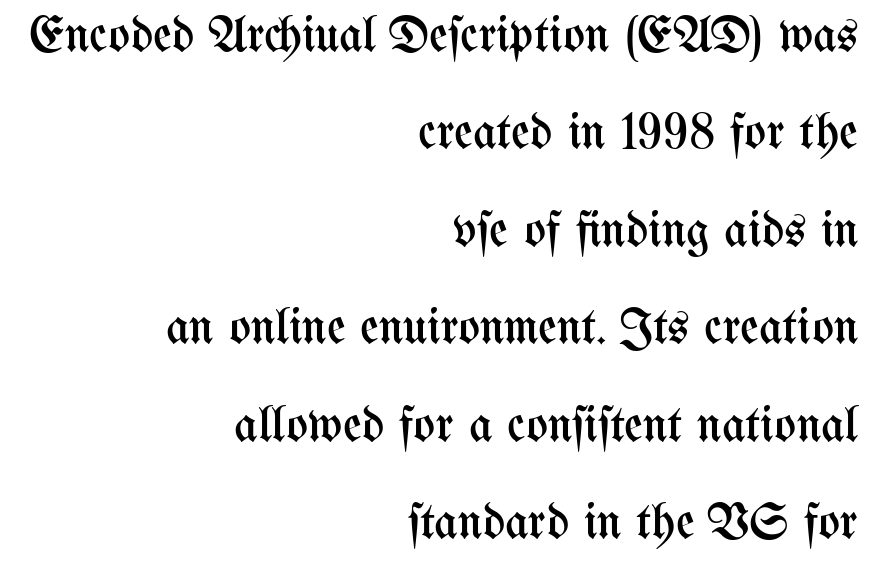
The image shows 51 px regular-weight, condensed type, upright; set right-aligned, loose line spacing (1.91x), normal letter spacing, not underlined; medium stroke contrast and a medium x-height.
